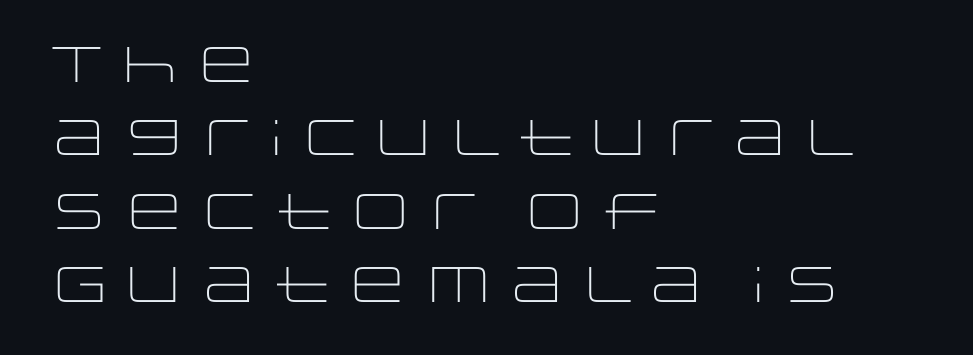
Q: Is the text bold? A: No.
Q: Is the text italic (slanted)? A: No, it is upright.
Q: Is the typeface a serif or a sans-serif typeface? A: Sans-serif.
Q: Is the text underlined? A: No.
Q: How is the paragraph aligned? A: Left-aligned.
Q: Is the spacing between letters normal or unusually wide? A: Normal.
Q: Is the spacing between lines tight, normal or loose? A: Normal.
Q: Width (condensed, normal, or wide)? A: Wide.
Q: Stroke contrast? A: Low.
Q: x-height? A: Large.
Q: Monospaced? A: No.
